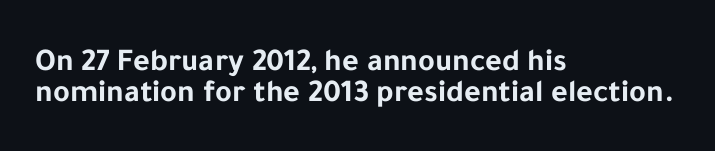
Observe the ordinary spacing: letters are neighbours, not strangers. Caption: bold face, heavy strokes. The letters advance in unequal steps, a hallmark of proportional type. The paragraph has a hard left edge and a soft right edge. Letterform terminals end flat and unadorned throughout the passage. A typesetter would mark this as roman, not italic.
